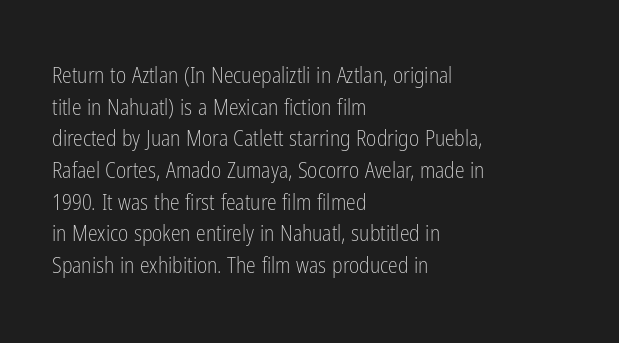
Ordinary non-slanted type is in use. Whoever set this chose a conventional vertical rhythm. Nothing unusual about the tracking: characters are spaced as the font intends. Every row of glyphs begins at an identical x-position on the left.
